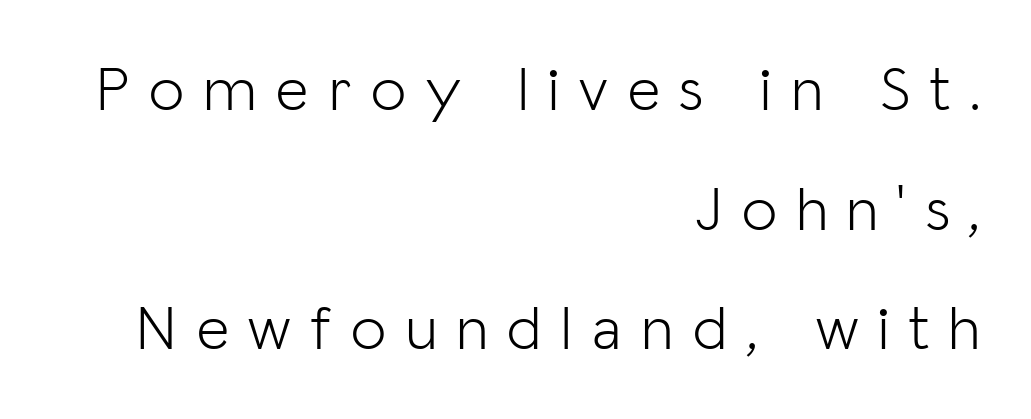
Q: Is the text bold? A: No.
Q: Is the text italic (slanted)? A: No, it is upright.
Q: Is the typeface a serif or a sans-serif typeface? A: Sans-serif.
Q: Is the text underlined? A: No.
Q: How is the paragraph aligned? A: Right-aligned.
Q: Is the spacing between letters normal or unusually wide? A: Unusually wide.
Q: Is the spacing between lines tight, normal or loose? A: Loose.
Q: Width (condensed, normal, or wide)? A: Normal.
Q: Stroke contrast? A: Low.
Q: x-height? A: Medium.
Q: Monospaced? A: No.
